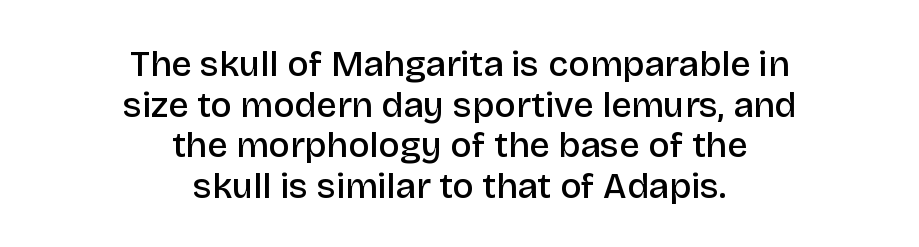
These lines keep a tight, regular rhythm from letter to letter. This is moderately heavy type, rendered in semibold. The line-height multiplier appears low, near solid setting. Looks like regular typesetting: each glyph gets only the width it needs.
